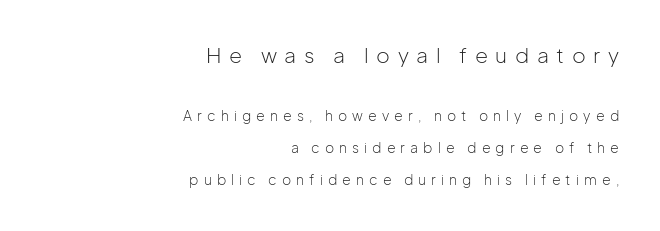
Layout note: lines flush right. Of the two passages, the one on top uses the larger point size. Characters follow at a spacing far wider than the type designer built in. The leading is generous, giving the passage an open texture. Is there any slant? The stems are plumb.
